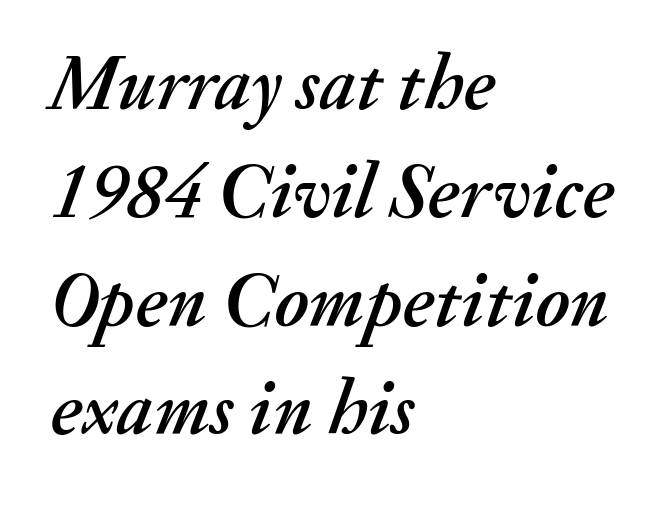
Q: Is the text italic (slanted)? A: Yes, it leans right by about 20 degrees.
Q: Is the text underlined? A: No.
Q: How is the paragraph aligned? A: Left-aligned.
Q: Is the spacing between letters normal or unusually wide? A: Normal.
Q: Is the spacing between lines tight, normal or loose? A: Normal.
Q: Width (condensed, normal, or wide)? A: Normal.
Q: Stroke contrast? A: Medium.
Q: x-height? A: Small.
Q: Monospaced? A: No.
